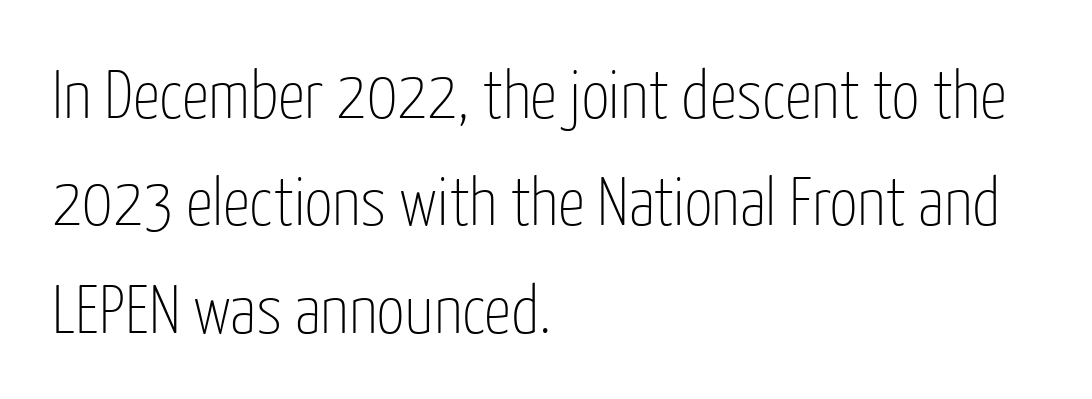
The image shows 68 px thin, condensed sans-serif type, upright; set left-aligned, normal line spacing (1.58x), normal letter spacing, not underlined; low stroke contrast and a medium x-height.
